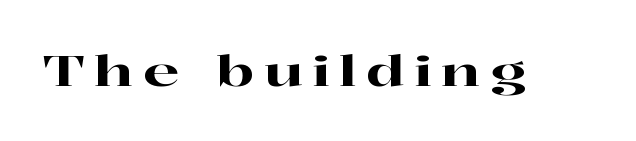
{"serif": "yes", "italic": "no", "width": "wide", "stroke_contrast": "high", "x_height": "medium", "monospaced": "no", "underline": "no", "letter_spacing": "wide", "letter_spacing_em": 0.22, "glyph_px": 42}
